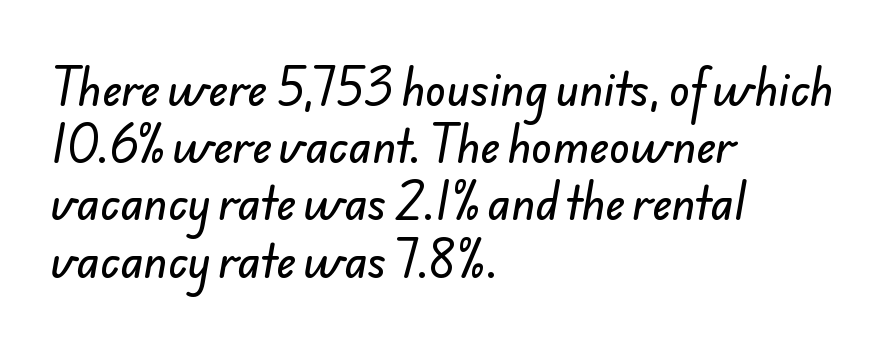
Q: Is the typeface a serif or a sans-serif typeface? A: Sans-serif.
Q: Is the text underlined? A: No.
Q: How is the paragraph aligned? A: Left-aligned.
Q: Is the spacing between letters normal or unusually wide? A: Normal.
Q: Is the spacing between lines tight, normal or loose? A: Normal.
Q: Width (condensed, normal, or wide)? A: Normal.
Q: Stroke contrast? A: Low.
Q: x-height? A: Small.
Q: Monospaced? A: No.
